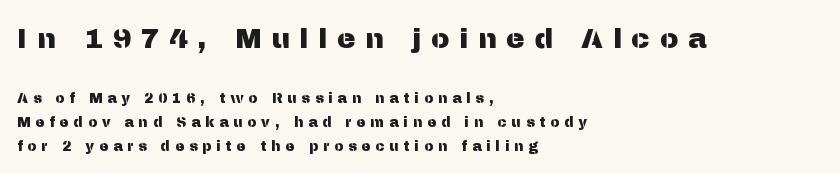
Proportional: the letters do not fall into vertical columns. Every stem runs plumb, perpendicular to the baseline. The vertical gap from one line to the next is medium. The font family rendered here belongs to the sans-serif group. Note: larger setting up top, smaller setting below. Look at the tracking — it's clearly loosened, letters drifting apart.
